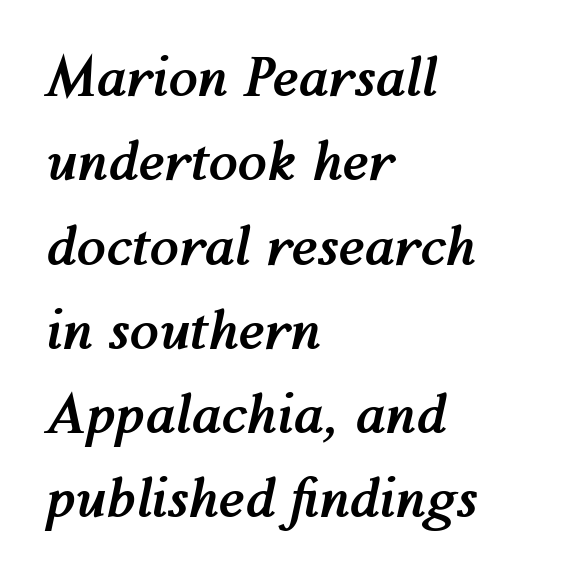
The zone under the glyphs is completely vacant. Each letter keeps its own natural width here, so spacing adapts to shape. The rendering uses a moderate line-height, typical for paragraphs. Compared with ordinary roman type, these characters are visibly tilted. The rendering keeps characters at their native spacing.
